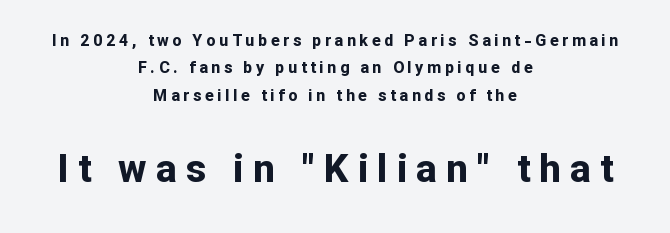
Q: Is the text bold? A: Yes.
Q: Is the text italic (slanted)? A: No, it is upright.
Q: Is the typeface a serif or a sans-serif typeface? A: Sans-serif.
Q: Is the text underlined? A: No.
Q: How is the paragraph aligned? A: Centered.
Q: Is the spacing between letters normal or unusually wide? A: Unusually wide.
Q: Which block of text is set in a larger size, the first (top) or the second (bottom)? A: The second (bottom) one.
Q: Width (condensed, normal, or wide)? A: Normal.
Q: Stroke contrast? A: Low.
Q: x-height? A: Medium.
Q: Monospaced? A: No.
